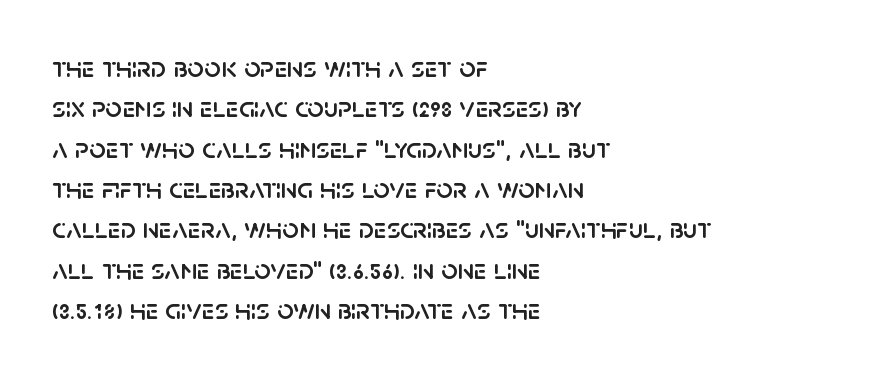
{"serif": "no", "italic": "no", "width": "normal", "stroke_contrast": "low", "x_height": "large", "monospaced": "no", "underline": "no", "align": "left", "line_spacing": "normal", "line_spacing_ratio": 1.39, "letter_spacing": "normal", "letter_spacing_em": 0.0, "glyph_px": 29}
